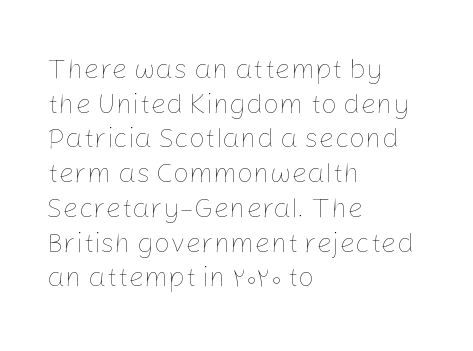
The image shows 28 px thin type, upright; set left-aligned, line spacing 1.24x, normal letter spacing, not underlined; low stroke contrast and a medium x-height.
